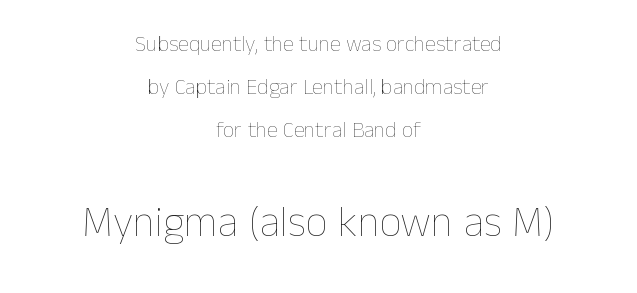
Q: Is the text bold? A: No.
Q: Is the text italic (slanted)? A: No, it is upright.
Q: Is the text underlined? A: No.
Q: How is the paragraph aligned? A: Centered.
Q: Is the spacing between letters normal or unusually wide? A: Normal.
Q: Is the spacing between lines tight, normal or loose? A: Loose.
Q: Which block of text is set in a larger size, the first (top) or the second (bottom)? A: The second (bottom) one.
Q: Width (condensed, normal, or wide)? A: Normal.
Q: Stroke contrast? A: Low.
Q: x-height? A: Medium.
Q: Monospaced? A: No.
